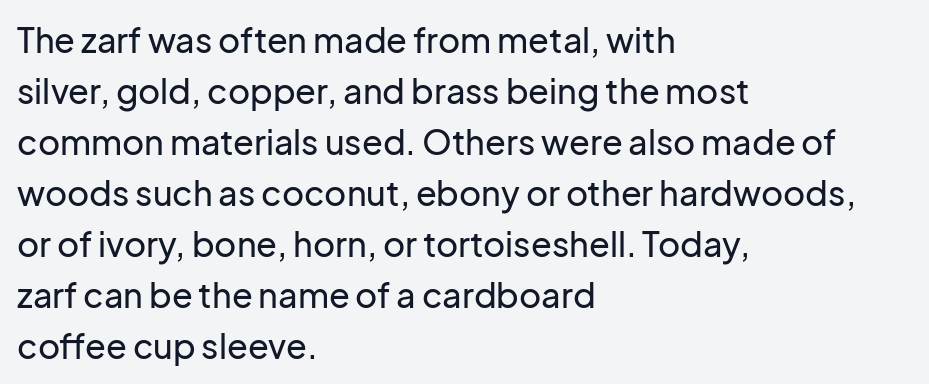
Q: Is the text italic (slanted)? A: No, it is upright.
Q: Is the typeface a serif or a sans-serif typeface? A: Sans-serif.
Q: Is the text underlined? A: No.
Q: How is the paragraph aligned? A: Left-aligned.
Q: Is the spacing between letters normal or unusually wide? A: Normal.
Q: Is the spacing between lines tight, normal or loose? A: Normal.
Q: Width (condensed, normal, or wide)? A: Normal.
Q: Stroke contrast? A: Low.
Q: x-height? A: Medium.
Q: Monospaced? A: No.
